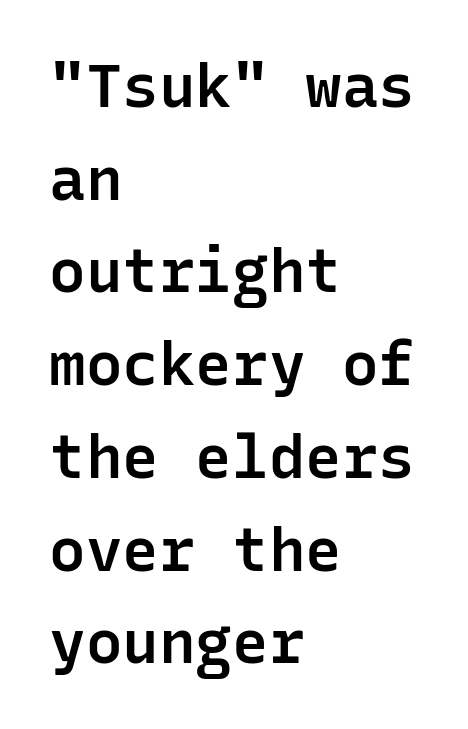
Q: Is the text bold? A: Semi-bold.
Q: Is the text italic (slanted)? A: No, it is upright.
Q: Is the typeface a serif or a sans-serif typeface? A: Sans-serif.
Q: Is the text underlined? A: No.
Q: How is the paragraph aligned? A: Left-aligned.
Q: Is the spacing between letters normal or unusually wide? A: Normal.
Q: Is the spacing between lines tight, normal or loose? A: Normal.
Q: Width (condensed, normal, or wide)? A: Normal.
Q: Stroke contrast? A: Low.
Q: x-height? A: Medium.
Q: Monospaced? A: Yes.
